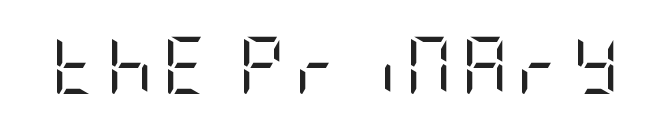
Q: Is the text bold? A: No.
Q: Is the text italic (slanted)? A: No, it is upright.
Q: Is the typeface a serif or a sans-serif typeface? A: Sans-serif.
Q: Is the text underlined? A: No.
Q: Width (condensed, normal, or wide)? A: Condensed.
Q: Stroke contrast? A: Low.
Q: x-height? A: Large.
